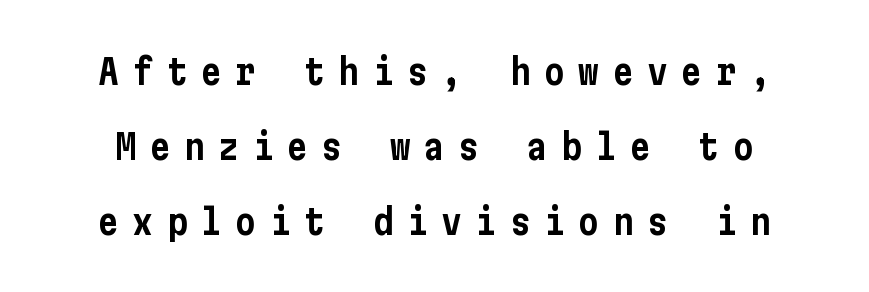
{"serif": "no", "italic": "no", "width": "condensed", "stroke_contrast": "low", "x_height": "medium", "underline": "no", "line_spacing": "loose", "line_spacing_ratio": 2.14, "letter_spacing": "wide", "letter_spacing_em": 0.38, "glyph_px": 35}
